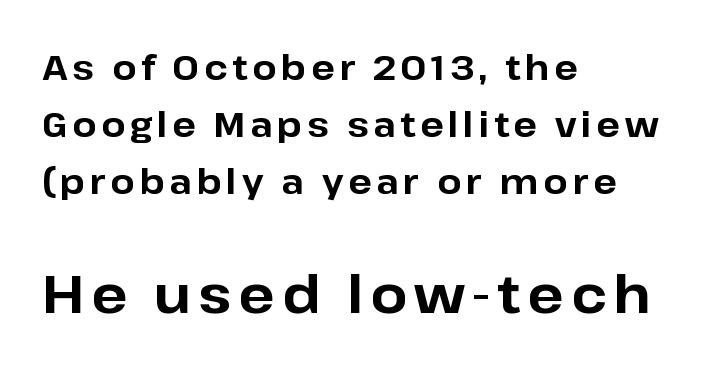
Heavy-handed strokes throughout: this text is bold. Any mark beneath the type? The region is blank. Every stem runs plumb, perpendicular to the baseline. Regular leading. Think of a printed novel: that variable character pitch is what you see here.
